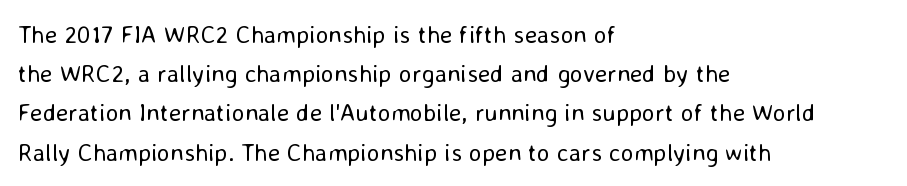
The image shows 25 px text type, upright; set left-aligned, normal line spacing (1.57x), normal letter spacing, not underlined.
